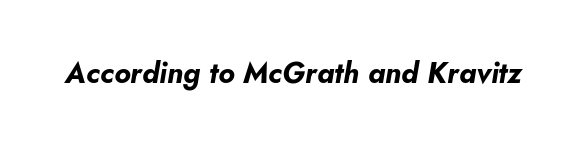
The space beneath each line is pristine and unruled. Standard letterfit; no display-style spreading of the glyphs. The axis of the letterforms is tilted away from vertical. These lines are rendered in a variable-pitch font. The rendering uses a bold face; every stroke is thick and dark.
